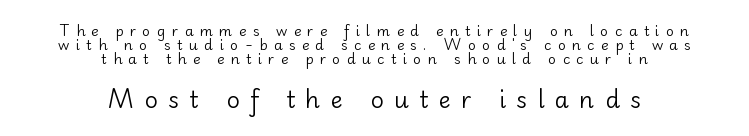
The image shows 23 px text type, upright; set centered, tight line spacing (1.0x), unusually wide letter spacing (+0.45 em), not underlined; the second (bottom) block is 1.64x larger.
